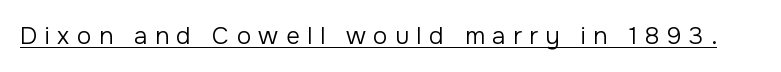
Does extra space separate the letters? Yes, quite a lot of it. You can see a thin bar hugging the bottom of the glyphs. The characters are drawn with everyday or finer stroke widths. This is roman type, the default non-slanted kind.
